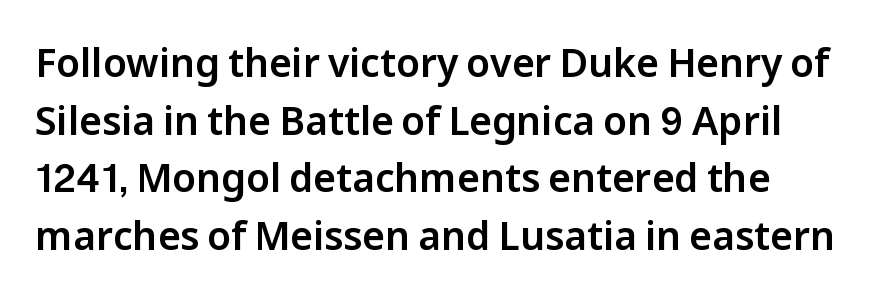
Think of a printed novel: that variable character pitch is what you see here. Classification — sans serif. These lines keep a tight, regular rhythm from letter to letter. Underline: absent. No italicization has been applied; the sample stays upright. Successive baselines arrive at the customary interval.
